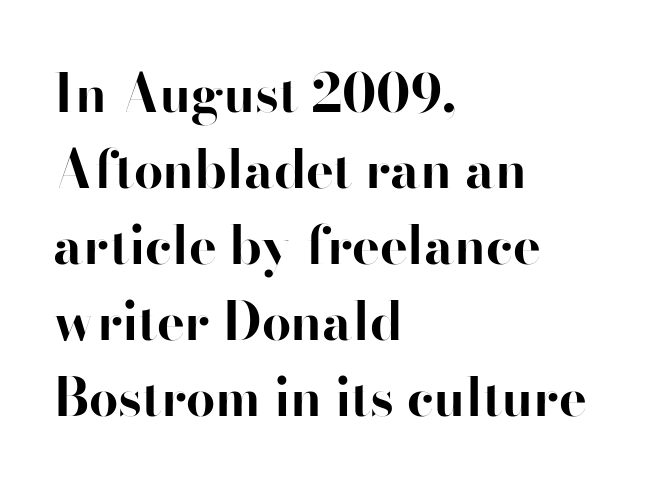
The image shows 52 px bold sans-serif type, upright; set left-aligned, normal line spacing (1.46x), normal letter spacing, not underlined; high stroke contrast and a small x-height.
